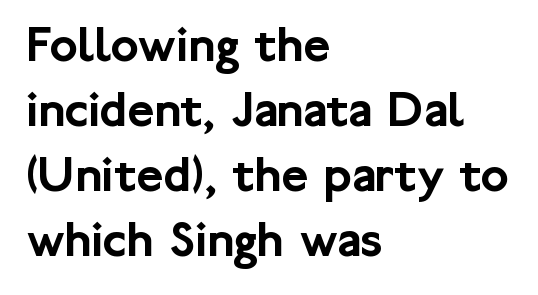
Q: Is the text italic (slanted)? A: No, it is upright.
Q: Is the typeface a serif or a sans-serif typeface? A: Sans-serif.
Q: Is the text underlined? A: No.
Q: How is the paragraph aligned? A: Left-aligned.
Q: Is the spacing between letters normal or unusually wide? A: Normal.
Q: Is the spacing between lines tight, normal or loose? A: Normal.
Q: Width (condensed, normal, or wide)? A: Normal.
Q: Stroke contrast? A: Low.
Q: x-height? A: Medium.
Q: Monospaced? A: No.
